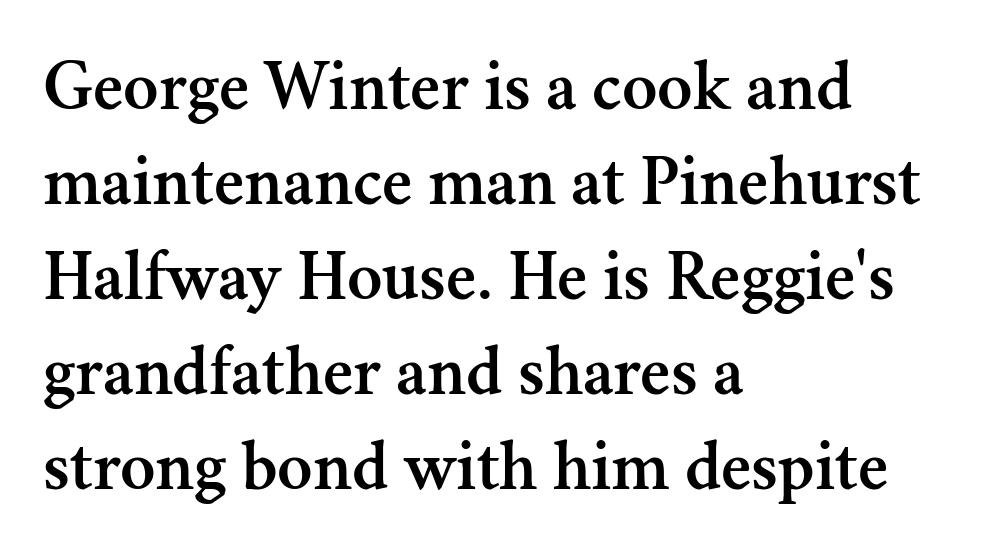
The image shows 73 px serif type, upright; set left-aligned, normal line spacing (1.3x), normal letter spacing, not underlined; medium stroke contrast and a small x-height.
